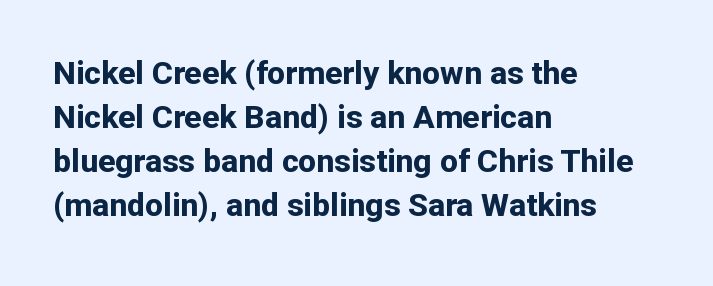
{"serif": "no", "italic": "no", "bold": "yes", "weight": "bold", "width": "normal", "stroke_contrast": "low", "x_height": "medium", "monospaced": "no", "underline": "no", "align": "left", "line_spacing": "normal", "line_spacing_ratio": 1.38, "letter_spacing": "normal", "letter_spacing_em": 0.0, "glyph_px": 32}
